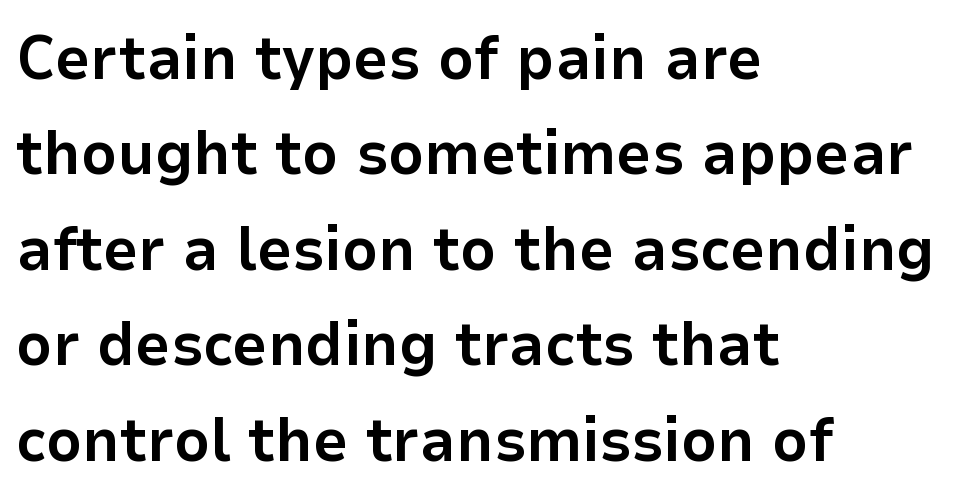
Q: Is the text bold? A: Yes.
Q: Is the text italic (slanted)? A: No, it is upright.
Q: Is the typeface a serif or a sans-serif typeface? A: Sans-serif.
Q: Is the text underlined? A: No.
Q: How is the paragraph aligned? A: Left-aligned.
Q: Is the spacing between letters normal or unusually wide? A: Normal.
Q: Is the spacing between lines tight, normal or loose? A: Normal.
Q: Width (condensed, normal, or wide)? A: Normal.
Q: Stroke contrast? A: Low.
Q: x-height? A: Medium.
Q: Monospaced? A: No.
